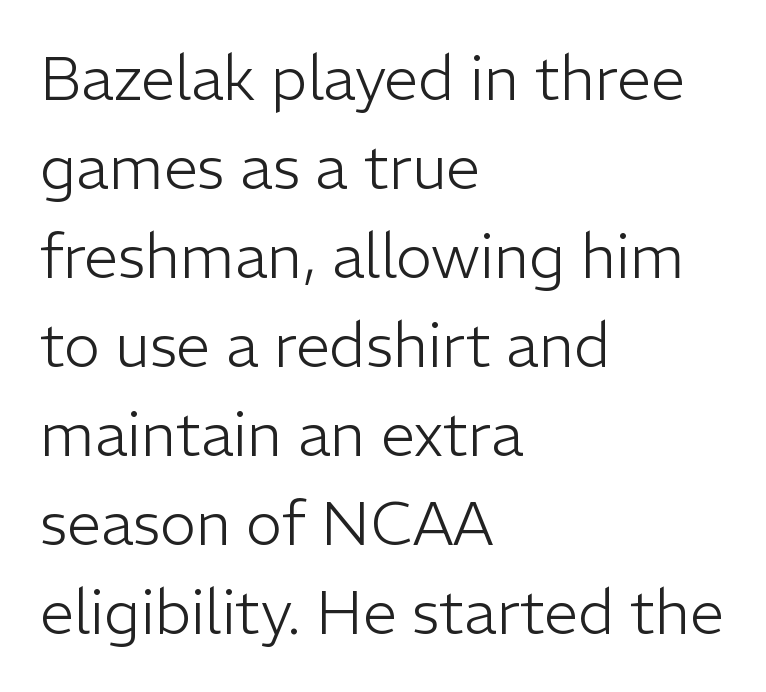
{"serif": "no", "italic": "no", "bold": "no", "weight": "light", "width": "normal", "stroke_contrast": "low", "x_height": "medium", "monospaced": "no", "underline": "no", "align": "left", "line_spacing": "normal", "line_spacing_ratio": 1.46, "letter_spacing": "normal", "letter_spacing_em": 0.0, "glyph_px": 61}
